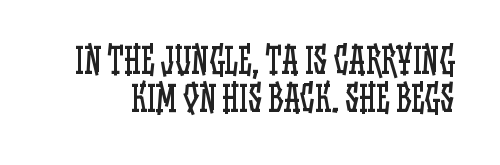
{"italic": "no", "bold": "no", "weight": "regular", "width": "condensed", "stroke_contrast": "low", "x_height": "large", "monospaced": "no", "underline": "no", "line_spacing": "tight", "line_spacing_ratio": 1.08, "letter_spacing": "normal", "letter_spacing_em": 0.0, "glyph_px": 35}
